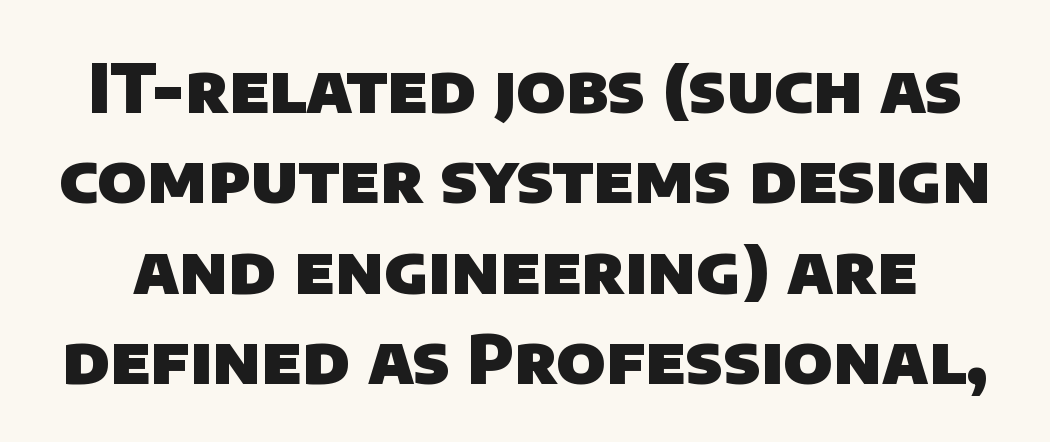
Q: Is the text bold? A: Yes.
Q: Is the typeface a serif or a sans-serif typeface? A: Sans-serif.
Q: Is the text underlined? A: No.
Q: Is the spacing between letters normal or unusually wide? A: Normal.
Q: Is the spacing between lines tight, normal or loose? A: Normal.
Q: Width (condensed, normal, or wide)? A: Normal.
Q: Stroke contrast? A: Low.
Q: x-height? A: Large.
Q: Monospaced? A: No.
